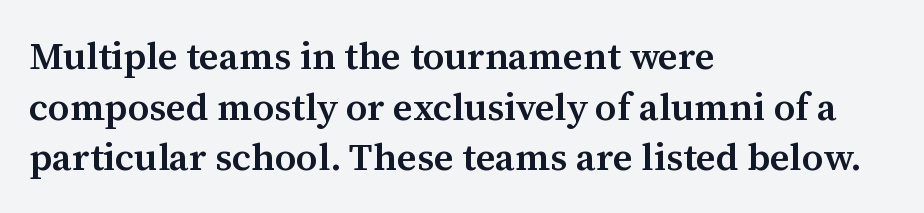
Reading down the column, the eye jumps a familiar distance to each next line. Type without underlining. You could not count columns in this text — the font is proportionally spaced. Note: serifs present on the glyphs. Every stem runs plumb, perpendicular to the baseline. The rendering uses a semibold face; strokes are thickened but not to full bold.
